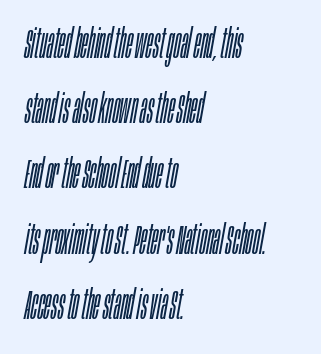
{"italic": "yes", "lean": "right", "slant_degrees": 10, "bold": "no", "weight": "light", "width": "condensed", "stroke_contrast": "low", "x_height": "large", "monospaced": "no", "underline": "no", "align": "left", "line_spacing": "normal", "line_spacing_ratio": 1.59, "letter_spacing": "normal", "letter_spacing_em": 0.0, "glyph_px": 41}
